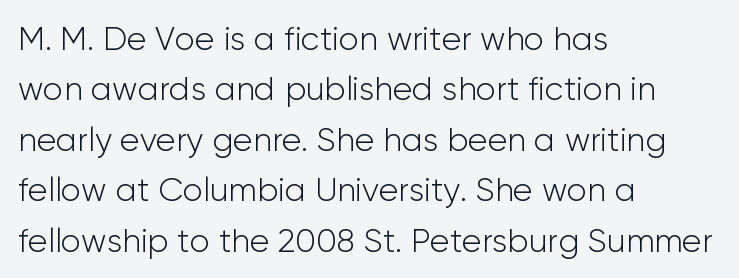
Q: Is the text bold? A: No.
Q: Is the text italic (slanted)? A: No, it is upright.
Q: Is the typeface a serif or a sans-serif typeface? A: Sans-serif.
Q: Is the text underlined? A: No.
Q: How is the paragraph aligned? A: Left-aligned.
Q: Is the spacing between letters normal or unusually wide? A: Normal.
Q: Is the spacing between lines tight, normal or loose? A: Normal.
Q: Width (condensed, normal, or wide)? A: Normal.
Q: Stroke contrast? A: Low.
Q: x-height? A: Medium.
Q: Monospaced? A: No.
